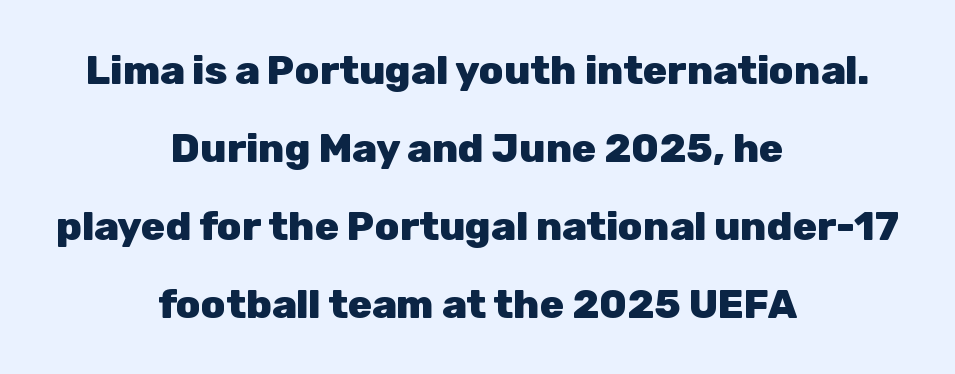
Casual observation: everything's sitting right in the middle. This rendering leaves character spacing at its baseline value. Here the designer chose a conventional face with non-uniform glyph widths. No feet cap the strokes, marking this as sans-serif type. A typesetter would call this leading open, well beyond the default.
